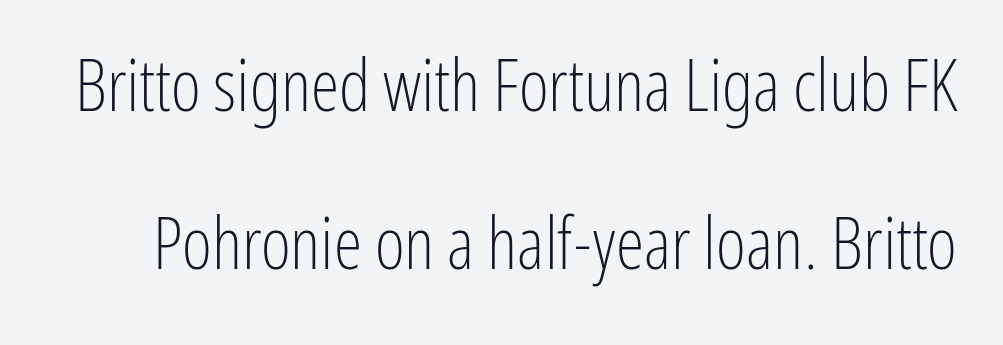
The image shows 72 px light, condensed sans-serif type, upright; set loose line spacing (2.19x), normal letter spacing, not underlined; low stroke contrast and a medium x-height.
